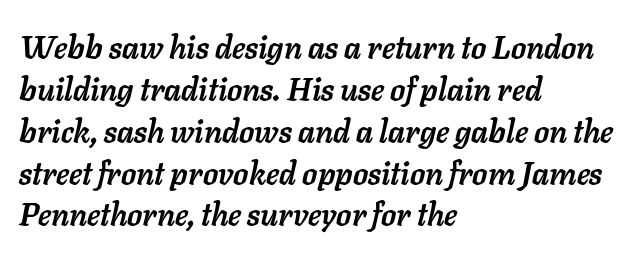
{"italic": "yes", "lean": "right", "slant_degrees": 11, "bold": "yes", "weight": "semibold", "width": "normal", "stroke_contrast": "low", "x_height": "medium", "monospaced": "no", "underline": "no", "align": "left", "line_spacing": "normal", "line_spacing_ratio": 1.35, "letter_spacing": "normal", "letter_spacing_em": 0.0, "glyph_px": 31}
